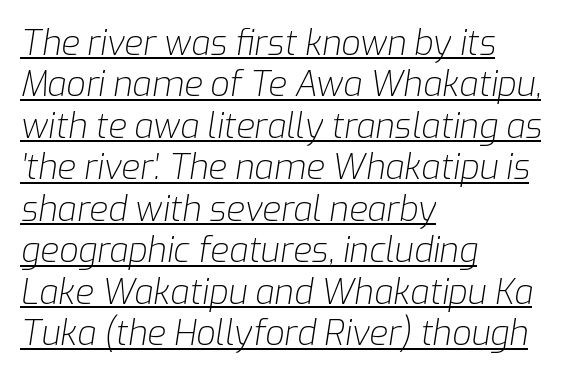
The image shows 34 px light type, italic (leaning right); set left-aligned, line spacing 1.22x, normal letter spacing, underlined; low stroke contrast and a medium x-height.
